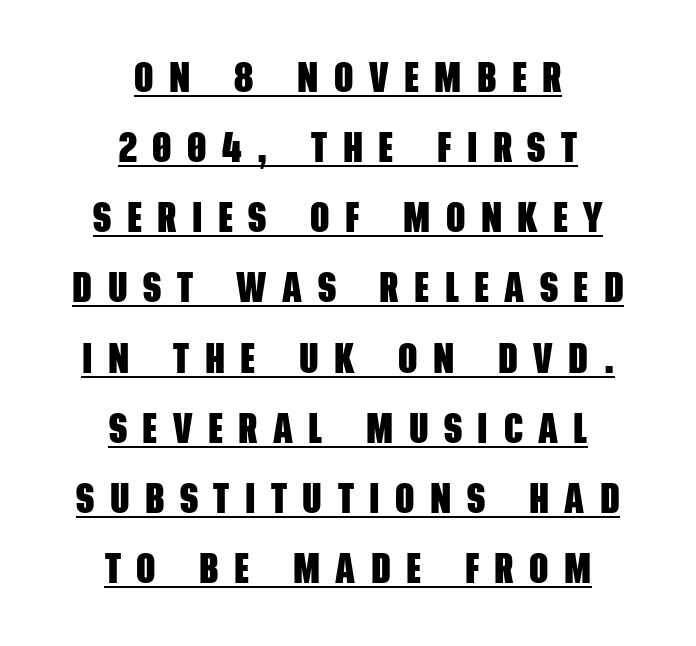
{"serif": "no", "bold": "yes", "weight": "heavy", "width": "condensed", "stroke_contrast": "low", "x_height": "large", "monospaced": "no", "underline": "yes", "align": "center", "line_spacing": "normal", "line_spacing_ratio": 1.67, "letter_spacing": "wide", "letter_spacing_em": 0.37, "glyph_px": 42}
